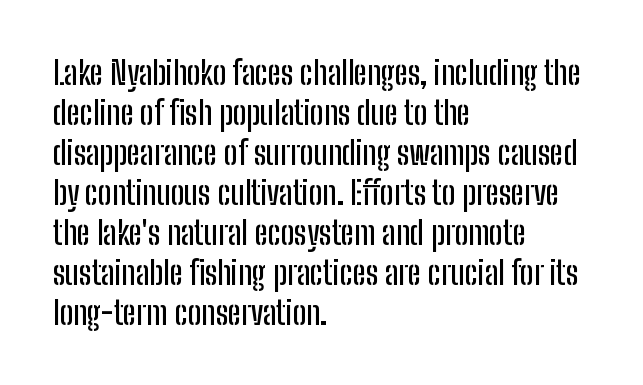
Ascenders rise straight up at ninety degrees. The space directly below the letters is spotless. In terms of letterform style, serifs are entirely absent. The face used here is proportionally spaced, like ordinary book or web type.
